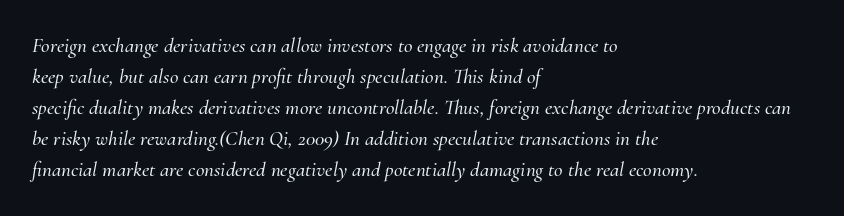
{"italic": "yes", "lean": "right", "slant_degrees": 10, "underline": "no", "align": "left", "line_spacing": "normal", "line_spacing_ratio": 1.48, "letter_spacing": "normal", "letter_spacing_em": 0.0, "glyph_px": 21}
